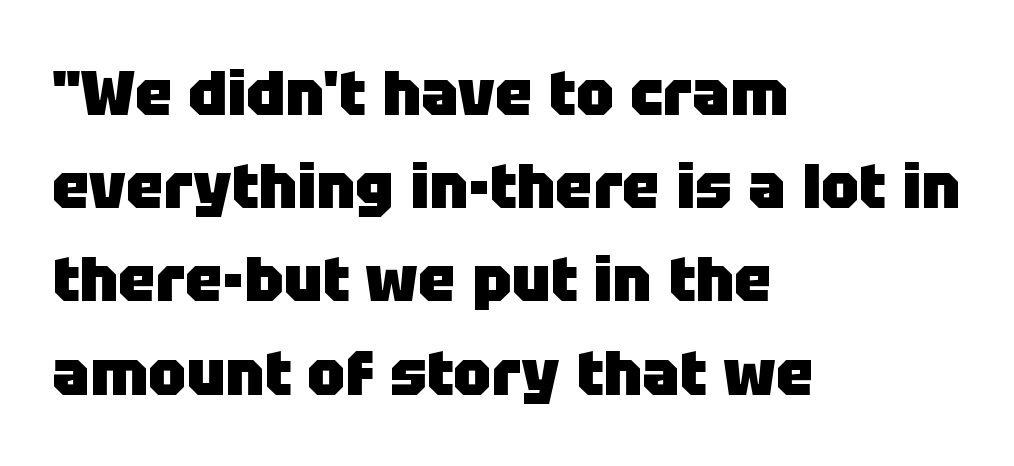
The image shows 63 px heavy sans-serif type, upright; set left-aligned, normal line spacing (1.48x), normal letter spacing, not underlined; low stroke contrast and a large x-height.
